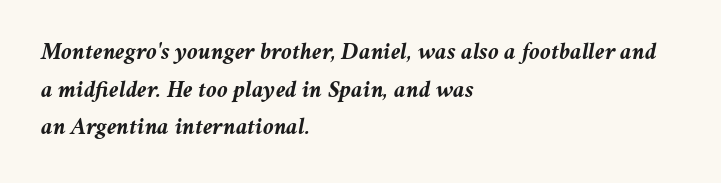
This sample uses plain, unmodified letter spacing. The gap between lines stays unmarked. In CSS terms this would be text-align: left. The text carries the slant typical of an italic or oblique font. Compared with typical paragraphs, the rows here are spaced about the same.
